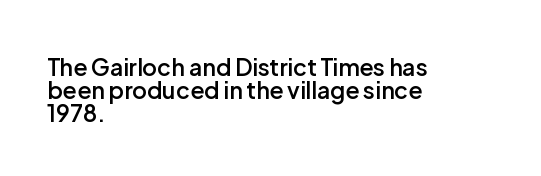
Q: Is the text bold? A: Semi-bold.
Q: Is the text italic (slanted)? A: No, it is upright.
Q: Is the text underlined? A: No.
Q: How is the paragraph aligned? A: Left-aligned.
Q: Is the spacing between letters normal or unusually wide? A: Normal.
Q: Is the spacing between lines tight, normal or loose? A: Tight.
